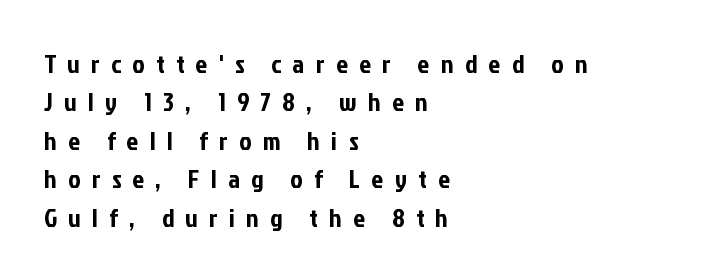
Caption: expanded tracking, letters set apart. Each new line begins a customary step beneath the previous one. Quick note: underline off. The lines are quadded left. The axis of the letterforms is exactly vertical.
